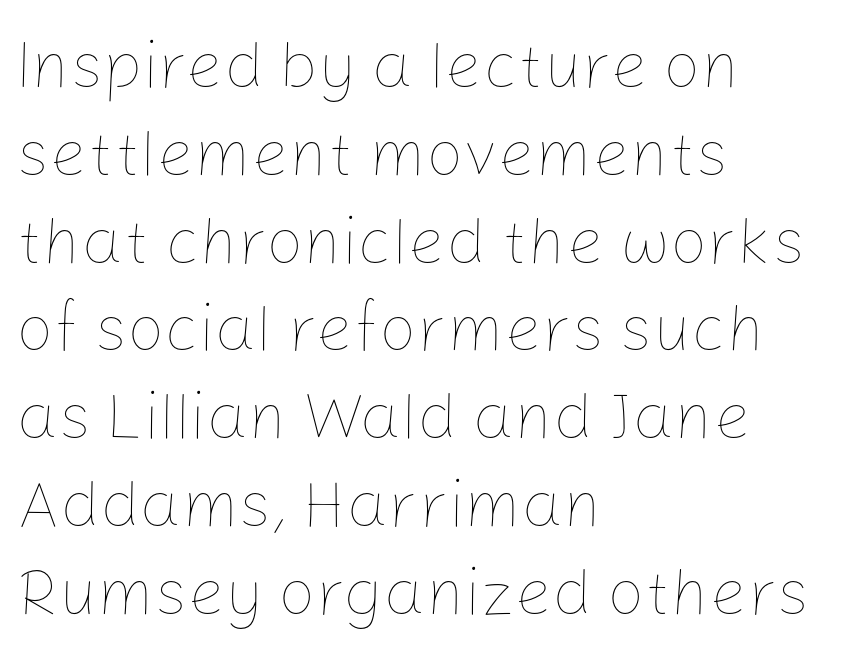
Q: Is the text bold? A: No.
Q: Is the text italic (slanted)? A: No, it is upright.
Q: Is the text underlined? A: No.
Q: How is the paragraph aligned? A: Left-aligned.
Q: Is the spacing between letters normal or unusually wide? A: Normal.
Q: Is the spacing between lines tight, normal or loose? A: Normal.
Q: Width (condensed, normal, or wide)? A: Normal.
Q: Stroke contrast? A: Low.
Q: x-height? A: Medium.
Q: Monospaced? A: No.
